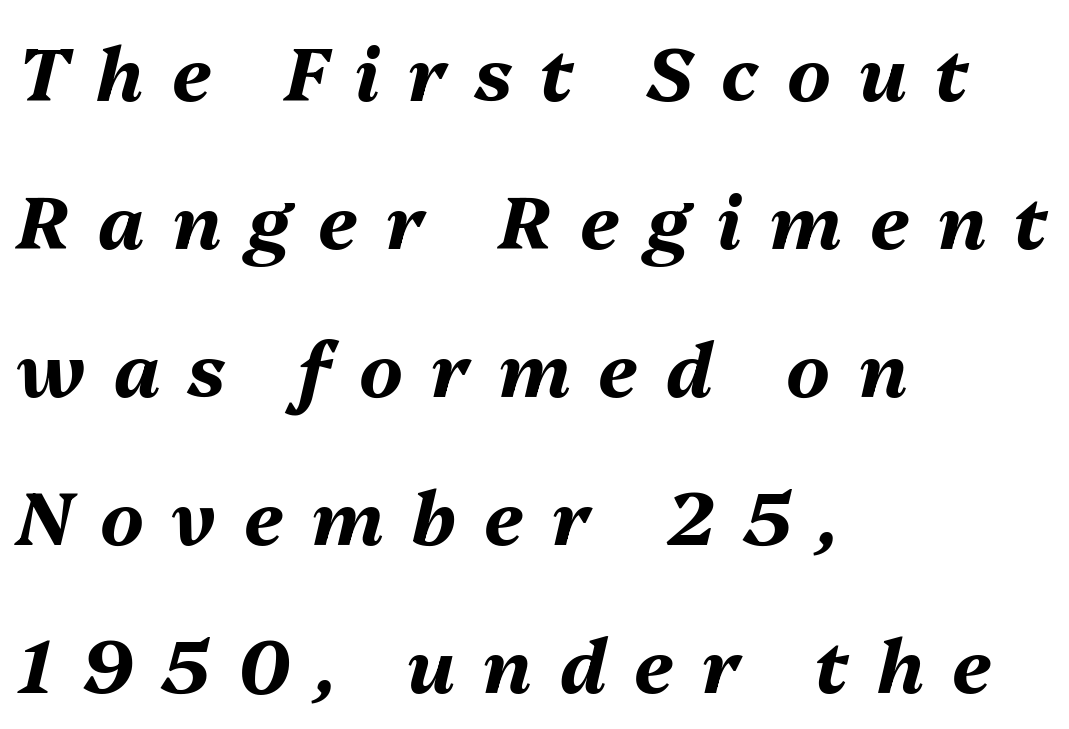
The image shows 74 px bold type, italic (leaning right); set left-aligned, loose line spacing (2.0x), unusually wide letter spacing (+0.38 em), not underlined; medium stroke contrast and a medium x-height.
